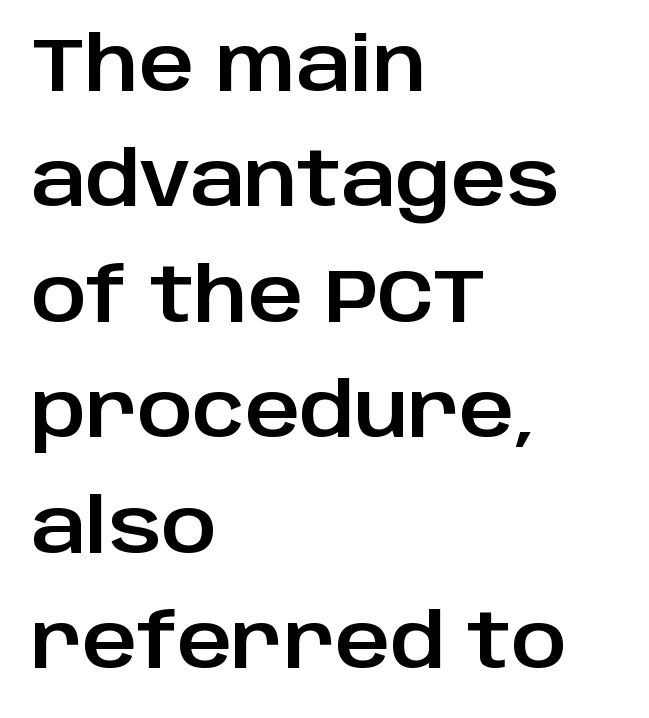
{"serif": "no", "italic": "no", "width": "normal", "stroke_contrast": "low", "x_height": "large", "monospaced": "no", "underline": "no", "align": "left", "line_spacing": "normal", "line_spacing_ratio": 1.54, "letter_spacing": "normal", "letter_spacing_em": 0.0, "glyph_px": 75}
